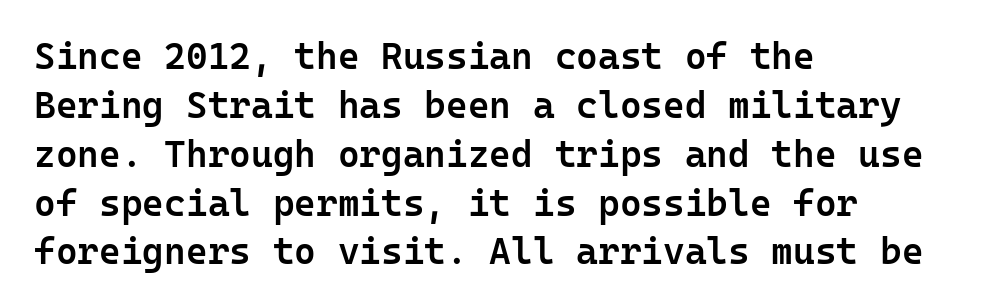
{"serif": "no", "italic": "no", "bold": "semi", "weight": "semibold", "width": "normal", "stroke_contrast": "low", "x_height": "medium", "monospaced": "yes", "underline": "no", "align": "left", "line_spacing": "normal", "line_spacing_ratio": 1.32, "letter_spacing": "normal", "letter_spacing_em": 0.0, "glyph_px": 37}
